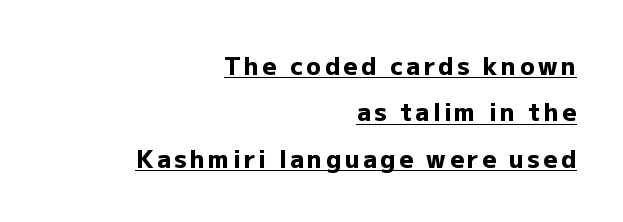
{"italic": "no", "bold": "yes", "underline": "yes", "align": "right", "line_spacing": "loose", "line_spacing_ratio": 1.93, "glyph_px": 24}
